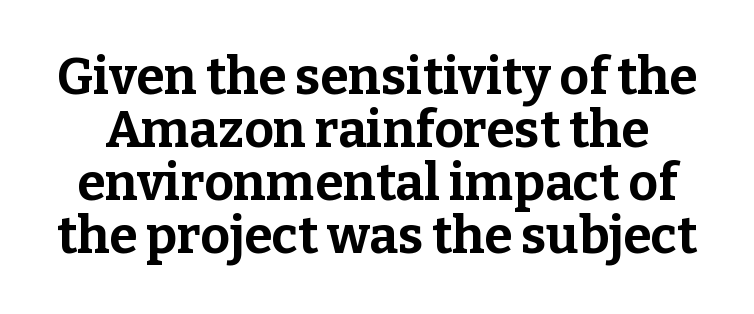
Italic: no, the glyphs are upright roman. Compared with typical paragraphs, the rows here are closer together. Compared with typical body copy, the letter spacing here is the same. A clean baseline with only descenders dipping below it.
